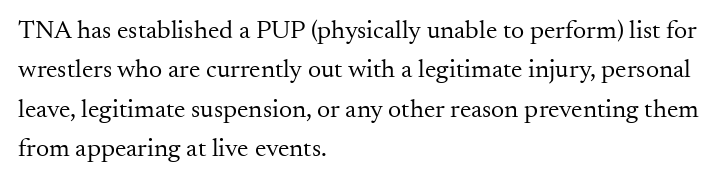
The image shows 26 px text type, upright; set left-aligned, normal line spacing (1.51x), normal letter spacing, not underlined.
